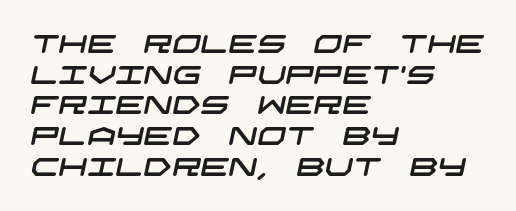
Q: Is the text underlined? A: No.
Q: How is the paragraph aligned? A: Left-aligned.
Q: Is the spacing between letters normal or unusually wide? A: Normal.
